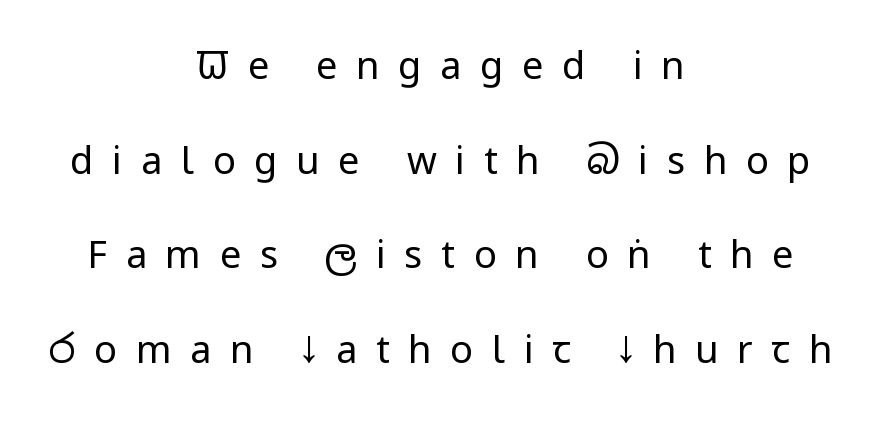
The image shows 38 px regular-weight, condensed sans-serif type, upright; set centered, loose line spacing (2.49x), unusually wide letter spacing (+0.49 em), not underlined; low stroke contrast and a large x-height.
